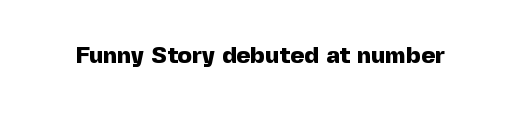
What stands out about the letter spacing? Nothing — it is the standard amount. Upright lettering throughout. Bold? Absolutely — the strokes are thick and heavy. The glyphs are unaccompanied by any horizontal stroke below them.
